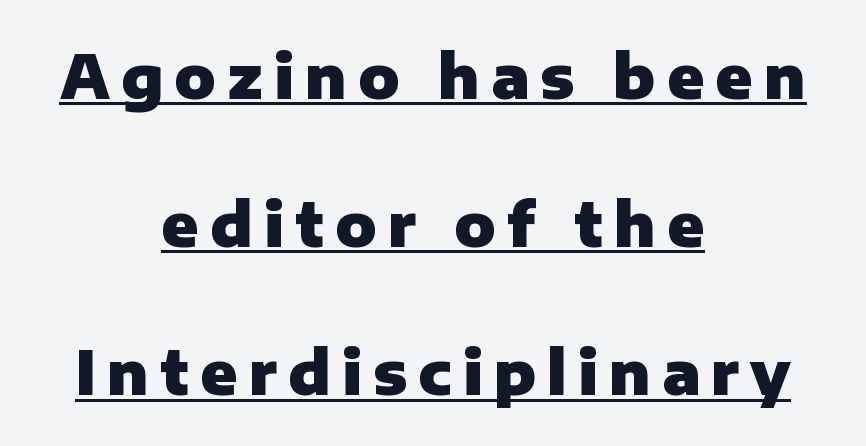
Q: Is the text bold? A: Yes.
Q: Is the text italic (slanted)? A: No, it is upright.
Q: Is the typeface a serif or a sans-serif typeface? A: Sans-serif.
Q: Is the text underlined? A: Yes.
Q: How is the paragraph aligned? A: Centered.
Q: Is the spacing between lines tight, normal or loose? A: Loose.
Q: Width (condensed, normal, or wide)? A: Normal.
Q: Stroke contrast? A: Low.
Q: x-height? A: Medium.
Q: Monospaced? A: No.
